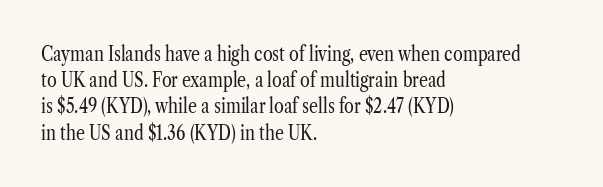
{"italic": "no", "bold": "no", "underline": "no", "align": "left", "line_spacing": "normal", "line_spacing_ratio": 1.31, "letter_spacing": "normal", "letter_spacing_em": 0.0, "glyph_px": 20}
